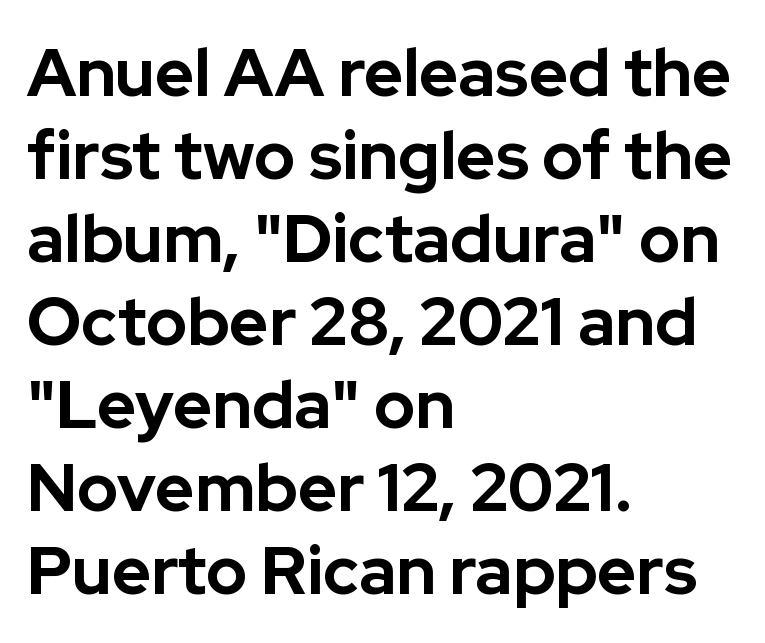
The image shows 67 px bold sans-serif type, upright; set left-aligned, line spacing 1.24x, normal letter spacing, not underlined; low stroke contrast and a medium x-height.
